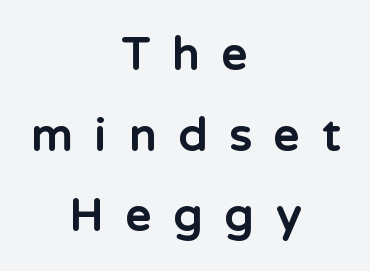
Q: Is the text bold? A: Yes.
Q: Is the text italic (slanted)? A: No, it is upright.
Q: Is the typeface a serif or a sans-serif typeface? A: Sans-serif.
Q: Is the text underlined? A: No.
Q: How is the paragraph aligned? A: Centered.
Q: Is the spacing between letters normal or unusually wide? A: Unusually wide.
Q: Width (condensed, normal, or wide)? A: Normal.
Q: Stroke contrast? A: Low.
Q: x-height? A: Medium.
Q: Monospaced? A: No.
